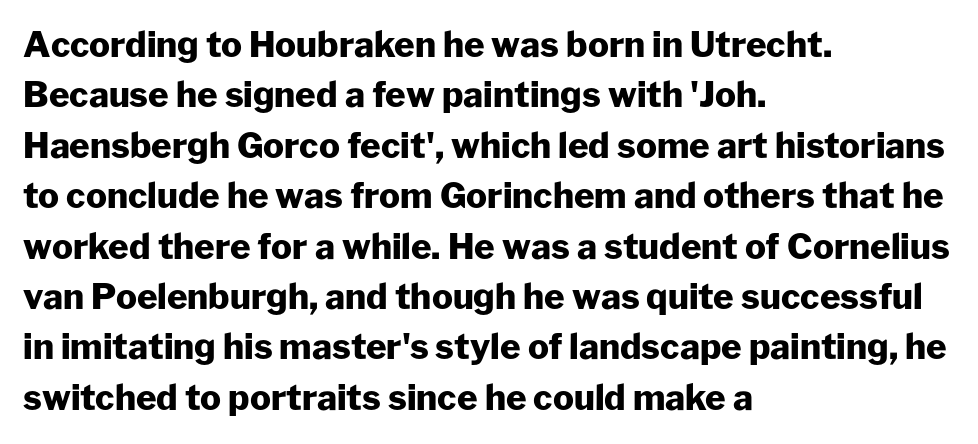
{"serif": "no", "italic": "no", "bold": "yes", "weight": "heavy", "width": "normal", "stroke_contrast": "low", "x_height": "medium", "monospaced": "no", "underline": "no", "align": "left", "line_spacing": "normal", "line_spacing_ratio": 1.44, "letter_spacing": "normal", "letter_spacing_em": 0.0, "glyph_px": 35}
